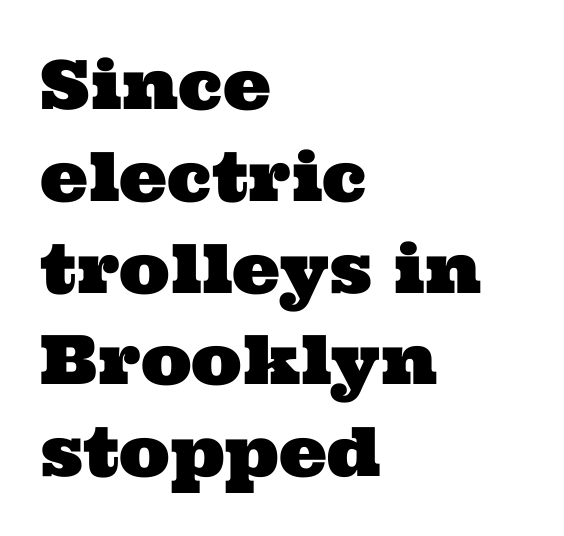
{"serif": "yes", "width": "wide", "stroke_contrast": "medium", "x_height": "medium", "monospaced": "no", "underline": "no", "align": "left", "line_spacing": "normal", "line_spacing_ratio": 1.35, "letter_spacing": "normal", "letter_spacing_em": 0.0, "glyph_px": 68}
